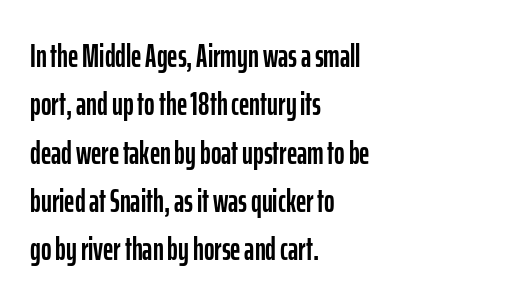
The image shows 32 px condensed sans-serif type, upright; set left-aligned, normal line spacing (1.51x), normal letter spacing, not underlined; low stroke contrast and a medium x-height.
